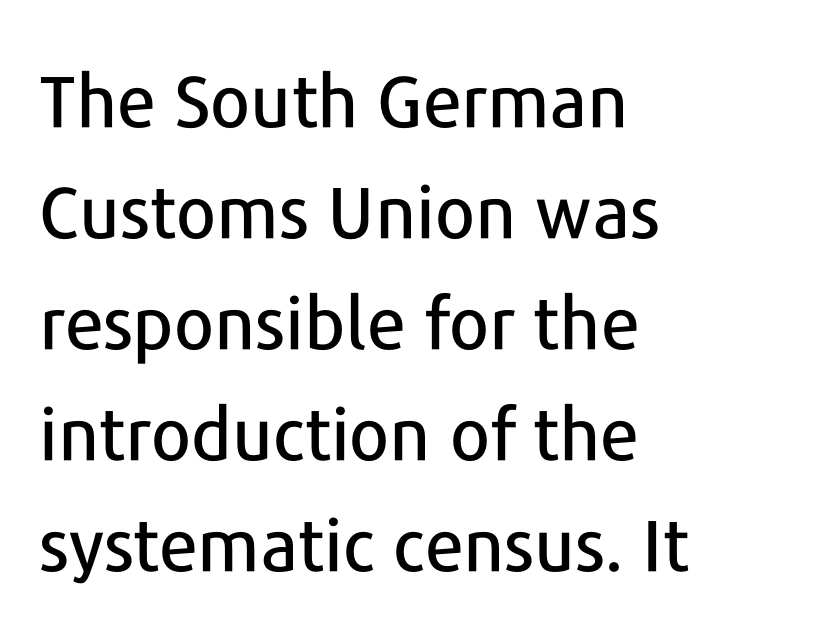
Q: Is the text italic (slanted)? A: No, it is upright.
Q: Is the typeface a serif or a sans-serif typeface? A: Sans-serif.
Q: Is the text underlined? A: No.
Q: How is the paragraph aligned? A: Left-aligned.
Q: Is the spacing between letters normal or unusually wide? A: Normal.
Q: Is the spacing between lines tight, normal or loose? A: Normal.
Q: Width (condensed, normal, or wide)? A: Normal.
Q: Stroke contrast? A: Low.
Q: x-height? A: Medium.
Q: Monospaced? A: No.
